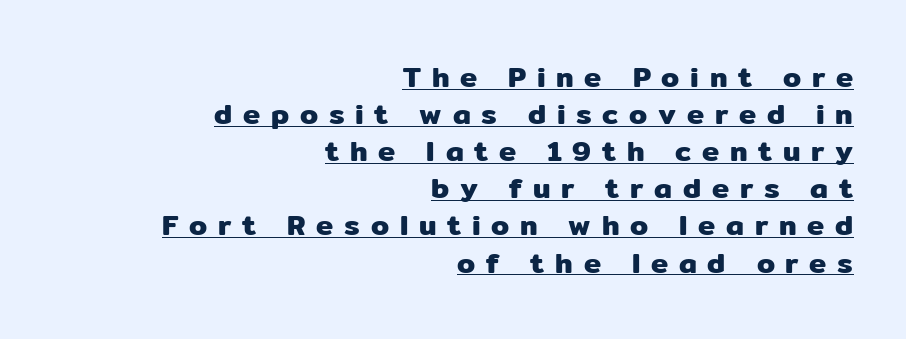
The image shows 29 px sans-serif type, upright; set right-aligned, normal line spacing (1.28x), unusually wide letter spacing (+0.37 em), underlined; low stroke contrast and a medium x-height.
